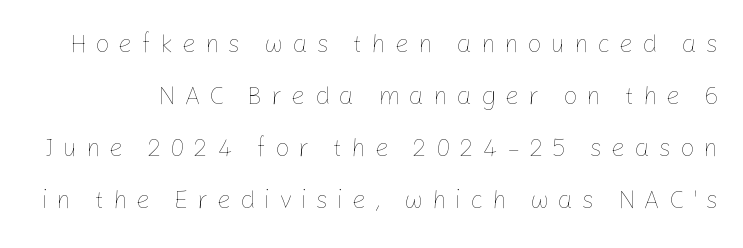
Is this a heavy cut? Hardly; it is regular or lighter. Tracking here is generous; glyphs stand well apart from one another. Summary of vertical rhythm: relaxed, with wide interline spacing. If you drew a line through each stem, it would be perfectly vertical. Glance below the letters and you will spot only blank space.
